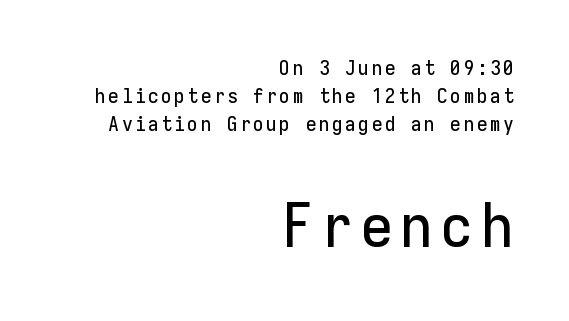
Q: Is the text italic (slanted)? A: No, it is upright.
Q: Is the typeface a serif or a sans-serif typeface? A: Sans-serif.
Q: Is the text underlined? A: No.
Q: How is the paragraph aligned? A: Right-aligned.
Q: Is the spacing between lines tight, normal or loose? A: Normal.
Q: Which block of text is set in a larger size, the first (top) or the second (bottom)? A: The second (bottom) one.
Q: Width (condensed, normal, or wide)? A: Normal.
Q: Stroke contrast? A: Low.
Q: x-height? A: Medium.
Q: Monospaced? A: Yes.
